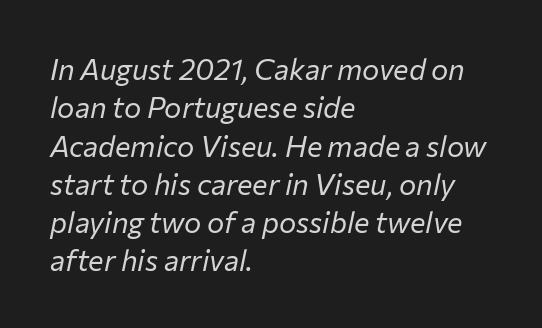
{"italic": "yes", "lean": "right", "slant_degrees": 12, "bold": "no", "weight": "regular", "width": "normal", "stroke_contrast": "low", "x_height": "medium", "monospaced": "no", "underline": "no", "align": "left", "line_spacing": "normal", "line_spacing_ratio": 1.32, "letter_spacing": "normal", "letter_spacing_em": 0.0, "glyph_px": 29}
